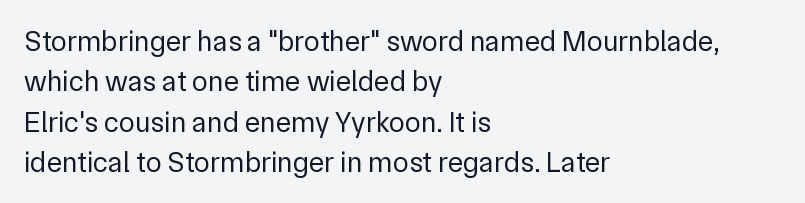
The type is set solid horizontally, with unmodified tracking. The axis of the letterforms is exactly vertical. The letters advance in unequal steps, a hallmark of proportional type. Stroke thickness stays within the range of a standard reading face or lighter. Quick note: interline space is typical.
